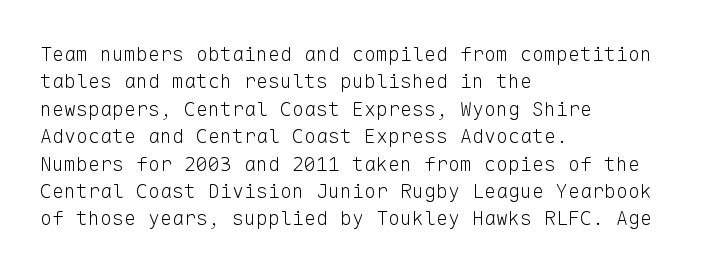
{"italic": "no", "bold": "no", "underline": "no", "align": "left", "line_spacing": "normal", "line_spacing_ratio": 1.37, "letter_spacing": "normal", "letter_spacing_em": 0.0, "glyph_px": 20}
